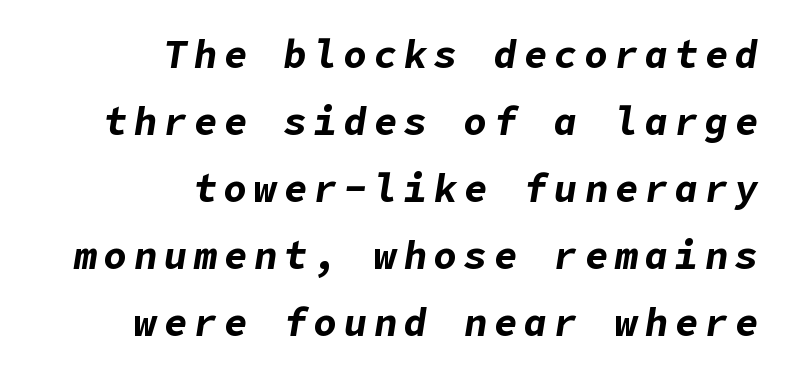
Q: Is the text bold? A: Yes.
Q: Is the text italic (slanted)? A: Yes, it leans right by about 9 degrees.
Q: Is the text underlined? A: No.
Q: How is the paragraph aligned? A: Right-aligned.
Q: Width (condensed, normal, or wide)? A: Normal.
Q: Stroke contrast? A: Low.
Q: x-height? A: Medium.
